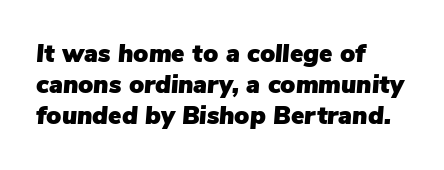
Descenders hang freely into open space. Whoever set this chose a conventional vertical rhythm. Horizontal alignment here is leftward, the default for most running prose. You can tell it's italic because the verticals aren't actually vertical.
